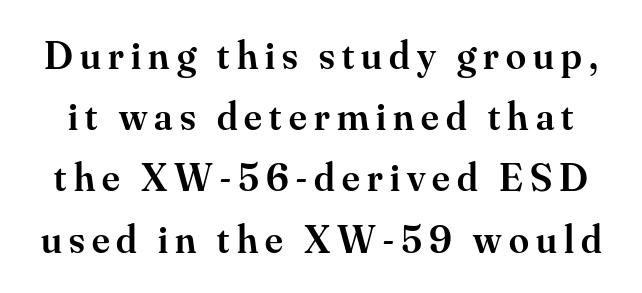
The image shows 40 px semibold serif type, upright; set normal line spacing (1.53x), not underlined; medium stroke contrast and a small x-height.
